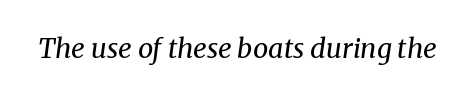
Q: Is the text bold? A: No.
Q: Is the text italic (slanted)? A: Yes, it leans right by about 8 degrees.
Q: Is the text underlined? A: No.
Q: Is the spacing between letters normal or unusually wide? A: Normal.
